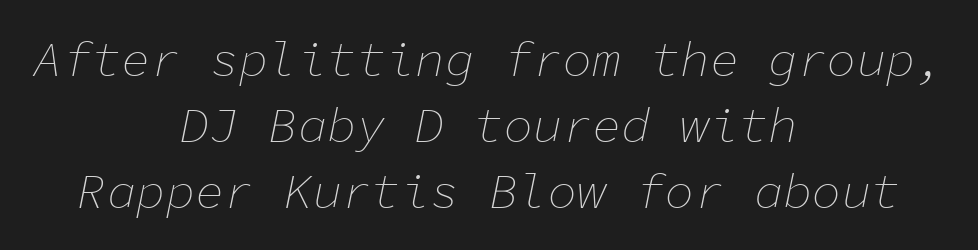
Q: Is the text bold? A: No.
Q: Is the text italic (slanted)? A: Yes, it leans right by about 11 degrees.
Q: Is the text underlined? A: No.
Q: How is the paragraph aligned? A: Centered.
Q: Is the spacing between letters normal or unusually wide? A: Normal.
Q: Is the spacing between lines tight, normal or loose? A: Normal.
Q: Width (condensed, normal, or wide)? A: Normal.
Q: Stroke contrast? A: Low.
Q: x-height? A: Medium.
Q: Monospaced? A: Yes.
